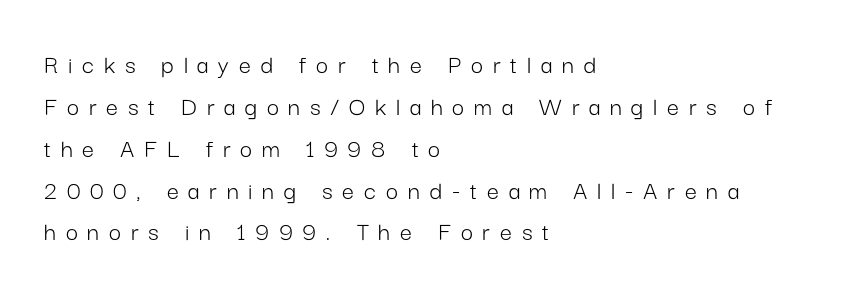
{"italic": "no", "bold": "no", "underline": "no", "align": "left", "line_spacing": "normal", "line_spacing_ratio": 1.55, "letter_spacing": "wide", "letter_spacing_em": 0.36, "glyph_px": 27}
